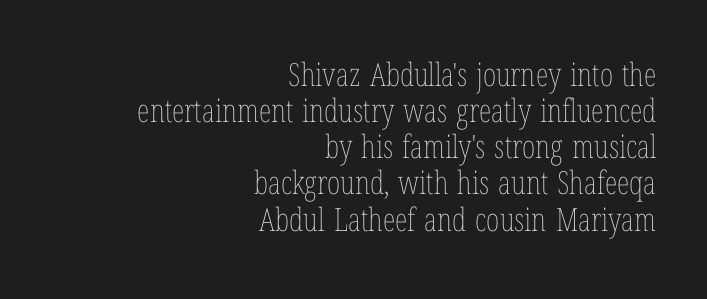
{"italic": "no", "bold": "no", "weight": "thin", "width": "condensed", "stroke_contrast": "low", "x_height": "medium", "monospaced": "no", "underline": "no", "align": "right", "line_spacing": "tight", "line_spacing_ratio": 1.13, "letter_spacing": "normal", "letter_spacing_em": 0.0, "glyph_px": 32}
